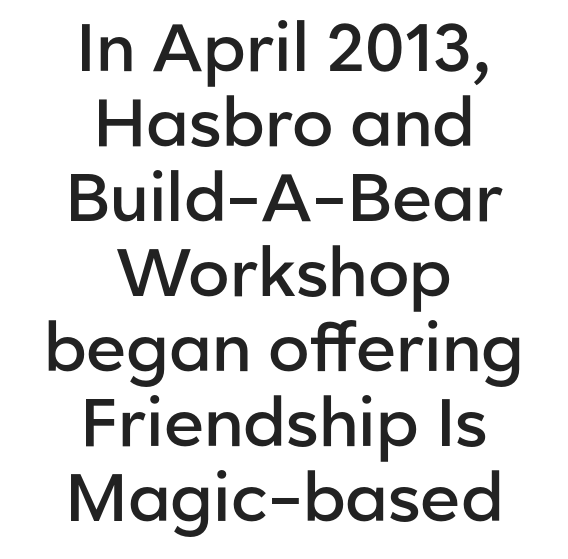
The string is rendered with underlining switched off. Slightly chunky letters — semibold, I'd say, not full bold. These lines are centered, leaving both edges ragged. The characters display no serif detailing; their extremities are plain. Think of a printed novel: that variable character pitch is what you see here.
